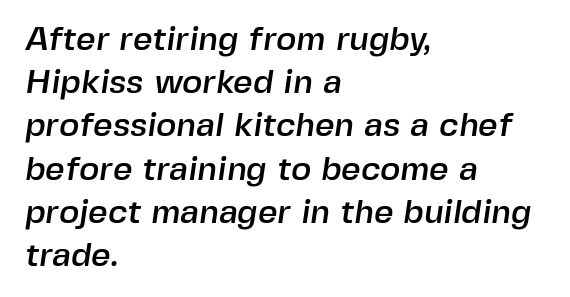
{"serif": "no", "width": "normal", "x_height": "medium", "monospaced": "no", "underline": "no", "align": "left", "line_spacing": "normal", "line_spacing_ratio": 1.27, "letter_spacing": "normal", "letter_spacing_em": 0.0, "glyph_px": 34}
